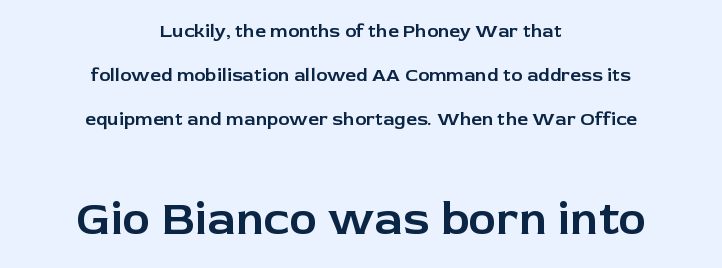
If you squint, the bottom block still reads clearly — it's the larger of the two. The text block is weighted toward neither margin, spreading evenly from the middle. This sample uses an upright cut, with every glyph sitting square on the baseline. The letters sit at their default tracking, neither squeezed nor spread.
